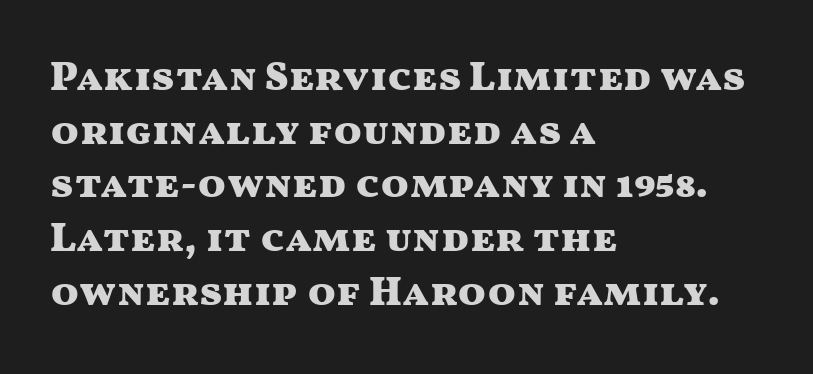
The face used here is rendered with its standard letterfit. Note the varied advance widths — an 'i' is clearly narrower than an 'm'. The block of text has a typical density, with ordinary space between rows. These lines carry a lot of weight — the face is fully bold.
